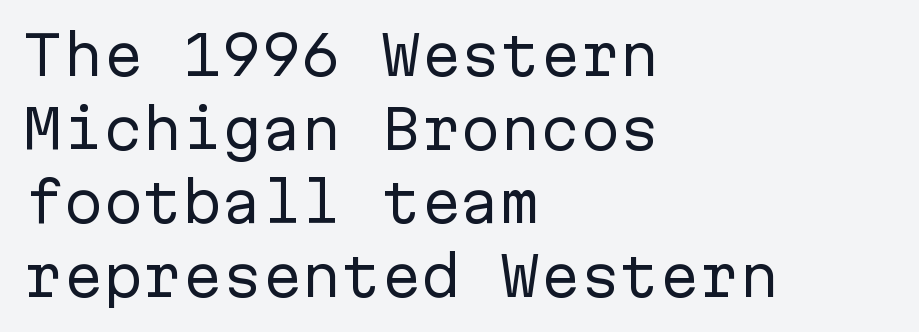
Notice how descenders clear the ascenders below comfortably — that's standard leading. Words appear dense and cohesive because spacing is normal. The font family rendered here belongs to the sans-serif group. These lines stack with their left ends in a neat column. Fixed-width glyphs throughout — classic coding-font behaviour. Check under the words: just untouched page.
